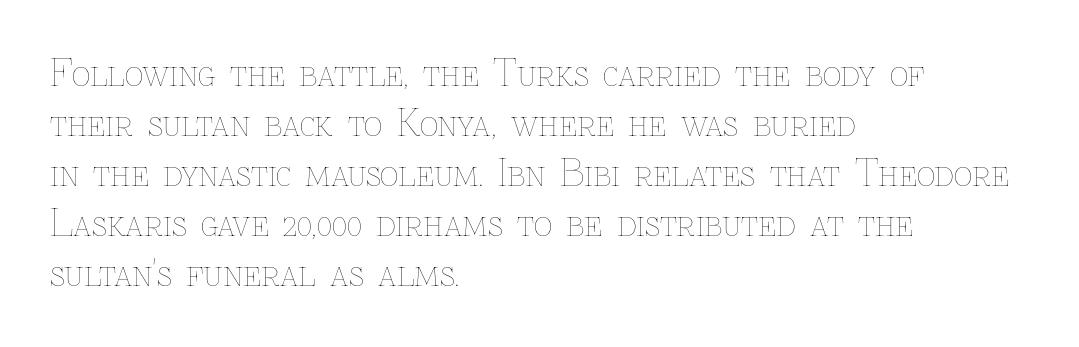
The image shows 36 px thin type, upright; set left-aligned, normal line spacing (1.39x), normal letter spacing, not underlined; low stroke contrast and a medium x-height.
